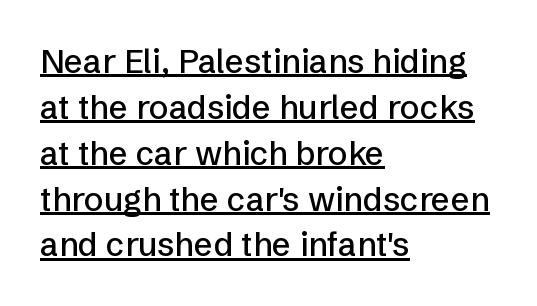
Q: Is the text italic (slanted)? A: No, it is upright.
Q: Is the typeface a serif or a sans-serif typeface? A: Sans-serif.
Q: Is the text underlined? A: Yes.
Q: How is the paragraph aligned? A: Left-aligned.
Q: Is the spacing between letters normal or unusually wide? A: Normal.
Q: Is the spacing between lines tight, normal or loose? A: Normal.
Q: Width (condensed, normal, or wide)? A: Normal.
Q: Stroke contrast? A: Low.
Q: x-height? A: Medium.
Q: Monospaced? A: No.
